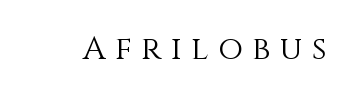
The image shows 32 px light type, upright; set unusually wide letter spacing (+0.3 em), not underlined; medium stroke contrast and a large x-height.
